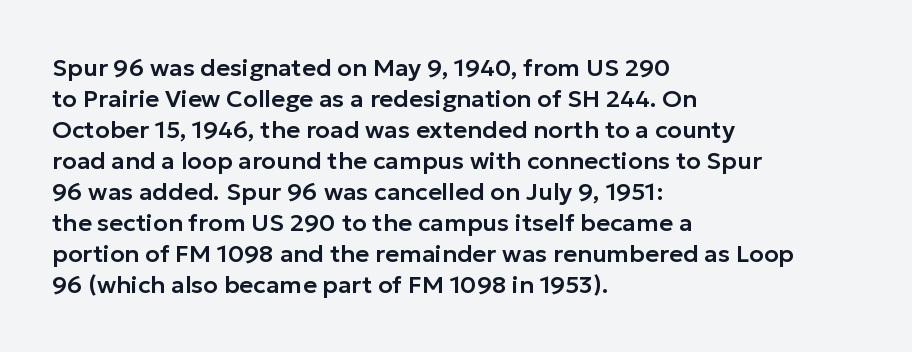
{"italic": "no", "underline": "no", "align": "left", "line_spacing": "normal", "line_spacing_ratio": 1.29, "letter_spacing": "normal", "letter_spacing_em": 0.0, "glyph_px": 24}
